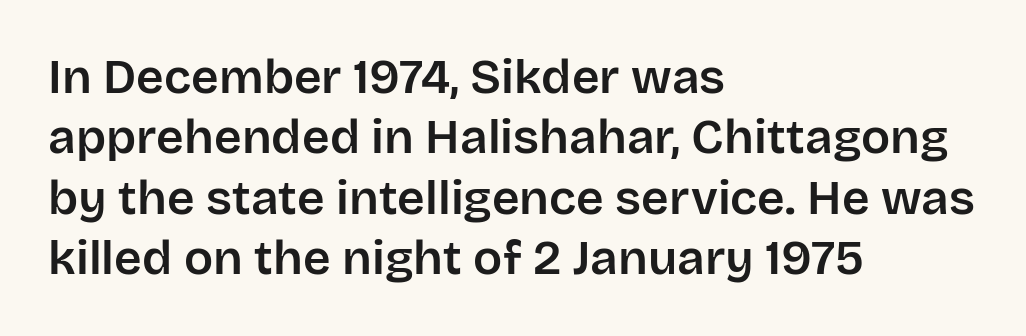
{"serif": "no", "italic": "no", "width": "normal", "stroke_contrast": "low", "x_height": "large", "monospaced": "no", "underline": "no", "align": "left", "line_spacing": "normal", "line_spacing_ratio": 1.26, "letter_spacing": "normal", "letter_spacing_em": 0.0, "glyph_px": 48}
